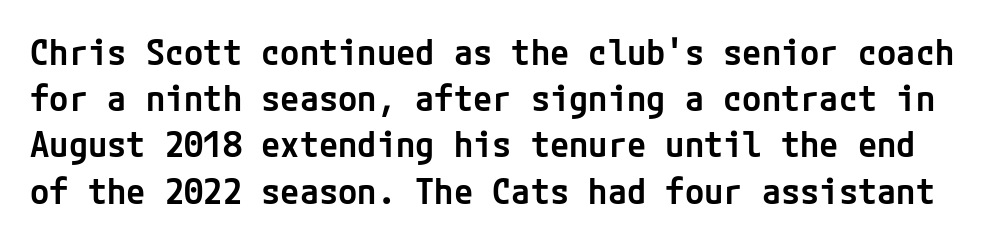
Q: Is the text bold? A: Semi-bold.
Q: Is the text italic (slanted)? A: No, it is upright.
Q: Is the typeface a serif or a sans-serif typeface? A: Sans-serif.
Q: Is the text underlined? A: No.
Q: Is the spacing between letters normal or unusually wide? A: Normal.
Q: Is the spacing between lines tight, normal or loose? A: Normal.
Q: Width (condensed, normal, or wide)? A: Normal.
Q: Stroke contrast? A: Low.
Q: x-height? A: Medium.
